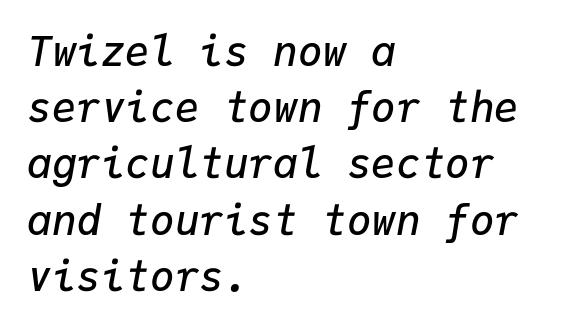
There's an unmistakable incline to the writing here. No extra tracking has been applied to these lines. Here the designer chose a console-style face with uniform glyph widths. Rule under the text: the space is simply empty.
